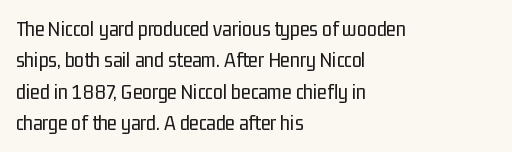
Q: Is the text bold? A: No.
Q: Is the text italic (slanted)? A: No, it is upright.
Q: Is the text underlined? A: No.
Q: How is the paragraph aligned? A: Left-aligned.
Q: Is the spacing between letters normal or unusually wide? A: Normal.
Q: Is the spacing between lines tight, normal or loose? A: Normal.
